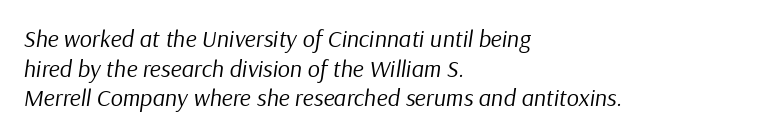
Q: Is the text bold? A: No.
Q: Is the text italic (slanted)? A: Yes, it leans right by about 9 degrees.
Q: Is the text underlined? A: No.
Q: How is the paragraph aligned? A: Left-aligned.
Q: Is the spacing between letters normal or unusually wide? A: Normal.
